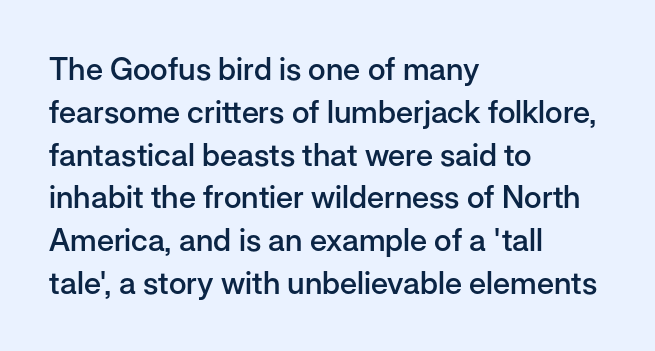
Q: Is the text bold? A: Semi-bold.
Q: Is the text italic (slanted)? A: No, it is upright.
Q: Is the typeface a serif or a sans-serif typeface? A: Sans-serif.
Q: Is the text underlined? A: No.
Q: How is the paragraph aligned? A: Left-aligned.
Q: Is the spacing between letters normal or unusually wide? A: Normal.
Q: Is the spacing between lines tight, normal or loose? A: Normal.
Q: Width (condensed, normal, or wide)? A: Normal.
Q: Stroke contrast? A: Low.
Q: x-height? A: Medium.
Q: Monospaced? A: No.
